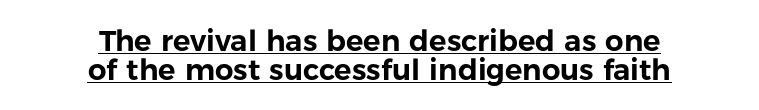
Q: Is the text italic (slanted)? A: No, it is upright.
Q: Is the typeface a serif or a sans-serif typeface? A: Sans-serif.
Q: Is the text underlined? A: Yes.
Q: How is the paragraph aligned? A: Centered.
Q: Is the spacing between letters normal or unusually wide? A: Normal.
Q: Is the spacing between lines tight, normal or loose? A: Tight.
Q: Width (condensed, normal, or wide)? A: Normal.
Q: Stroke contrast? A: Low.
Q: x-height? A: Medium.
Q: Monospaced? A: No.
